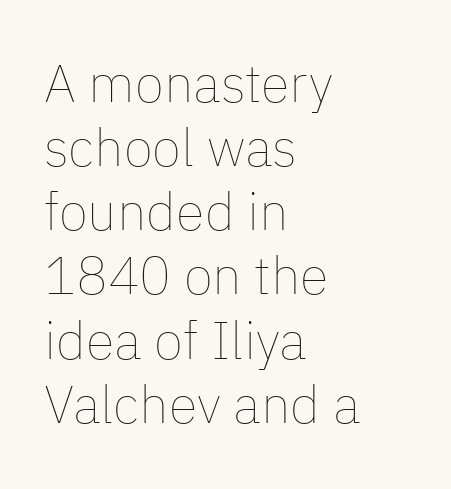
The passage shown is not underscored anywhere. Do the letters lean? They stand straight. You could call the tracking neutral — neither tight nor loose. The lines in this sample share a left origin and differ only in where they stop. Do the characters align in a grid? No, the font is proportional. Weight: regular or lighter.
